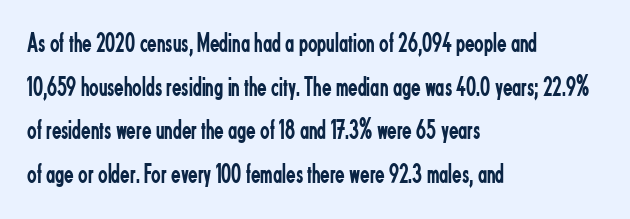
The font is comparable to plain body text, perhaps lighter. Rule under the text: the space is simply empty. Tall strokes in this sample are plumb rather than angled. The letters carry no serifs — their stems end cleanly without finishing strokes. Varying glyph widths throughout — classic text-font behaviour. Honestly, the row spacing looks completely unremarkable.
